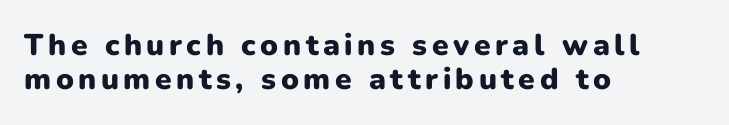
Q: Is the text bold? A: Yes.
Q: Is the text italic (slanted)? A: No, it is upright.
Q: Is the typeface a serif or a sans-serif typeface? A: Sans-serif.
Q: Is the text underlined? A: No.
Q: How is the paragraph aligned? A: Left-aligned.
Q: Is the spacing between lines tight, normal or loose? A: Tight.
Q: Width (condensed, normal, or wide)? A: Normal.
Q: Stroke contrast? A: Low.
Q: x-height? A: Medium.
Q: Monospaced? A: No.
